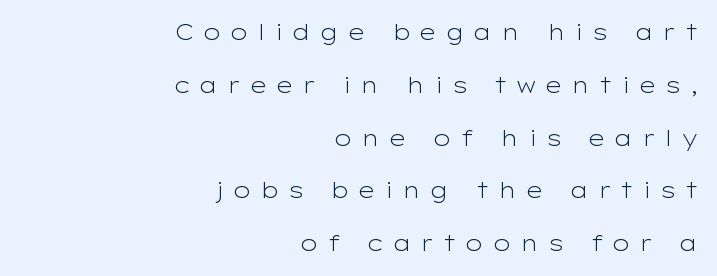
{"italic": "no", "bold": "no", "underline": "no", "align": "right", "line_spacing": "loose", "line_spacing_ratio": 2.4, "letter_spacing": "wide", "letter_spacing_em": 0.37, "glyph_px": 22}
